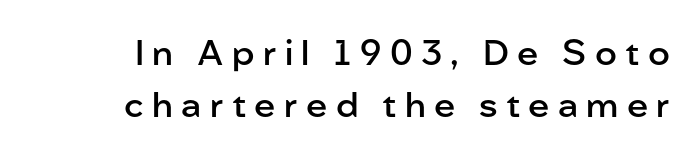
The image shows 35 px semibold sans-serif type, upright; set normal line spacing (1.48x), unusually wide letter spacing (+0.24 em), not underlined; low stroke contrast and a medium x-height.
